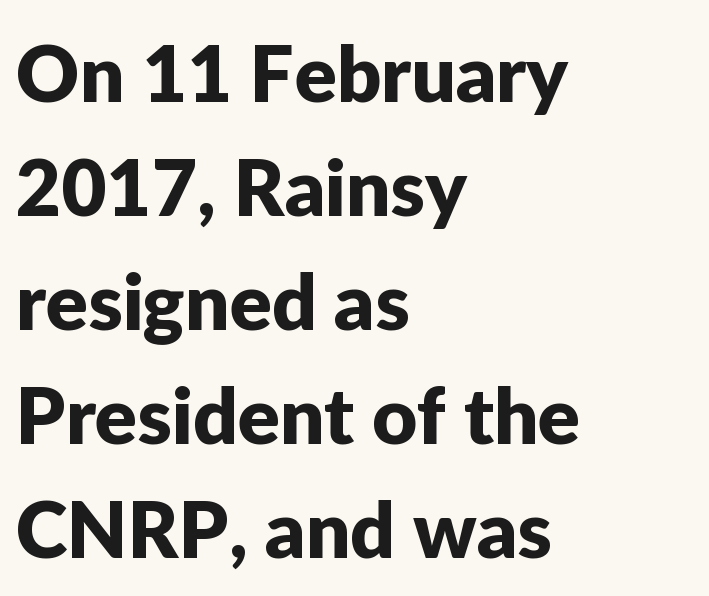
{"serif": "no", "italic": "no", "width": "normal", "stroke_contrast": "low", "x_height": "medium", "monospaced": "no", "underline": "no", "align": "left", "line_spacing": "normal", "line_spacing_ratio": 1.46, "letter_spacing": "normal", "letter_spacing_em": 0.0, "glyph_px": 78}
